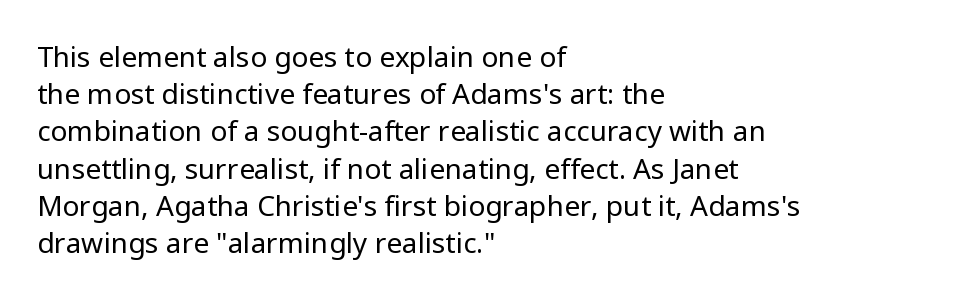
Q: Is the text bold? A: No.
Q: Is the text italic (slanted)? A: No, it is upright.
Q: Is the typeface a serif or a sans-serif typeface? A: Sans-serif.
Q: Is the text underlined? A: No.
Q: How is the paragraph aligned? A: Left-aligned.
Q: Is the spacing between letters normal or unusually wide? A: Normal.
Q: Is the spacing between lines tight, normal or loose? A: Normal.
Q: Width (condensed, normal, or wide)? A: Normal.
Q: Stroke contrast? A: Low.
Q: x-height? A: Medium.
Q: Monospaced? A: No.
